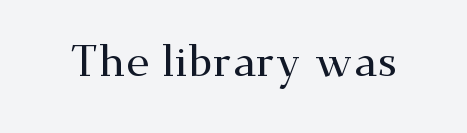
{"serif": "yes", "italic": "no", "width": "wide", "stroke_contrast": "medium", "x_height": "small", "monospaced": "no", "underline": "no", "letter_spacing": "normal", "letter_spacing_em": 0.0, "glyph_px": 44}
